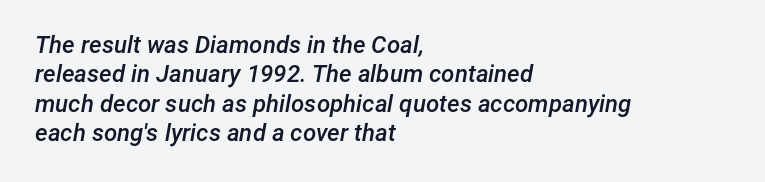
Q: Is the text bold? A: Semi-bold.
Q: Is the text italic (slanted)? A: Yes, it leans right by about 12 degrees.
Q: Is the text underlined? A: No.
Q: How is the paragraph aligned? A: Left-aligned.
Q: Is the spacing between letters normal or unusually wide? A: Normal.
